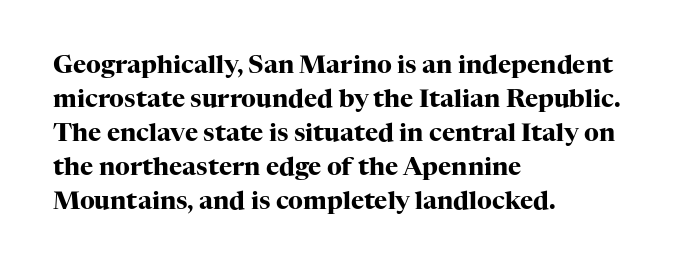
{"italic": "no", "bold": "yes", "underline": "no", "align": "left", "line_spacing": "normal", "line_spacing_ratio": 1.36, "letter_spacing": "normal", "letter_spacing_em": 0.0, "glyph_px": 25}
